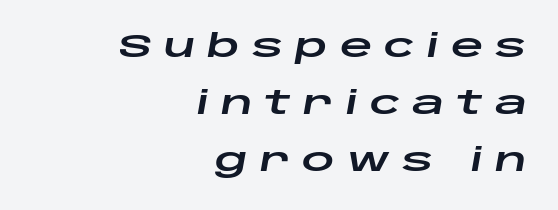
The rendering applies a slant to the glyphs. Only glyphs here, with clear space below each row. Caption: multi-line text, flush right, ragged left. Think of a printed novel: that variable character pitch is what you see here.
